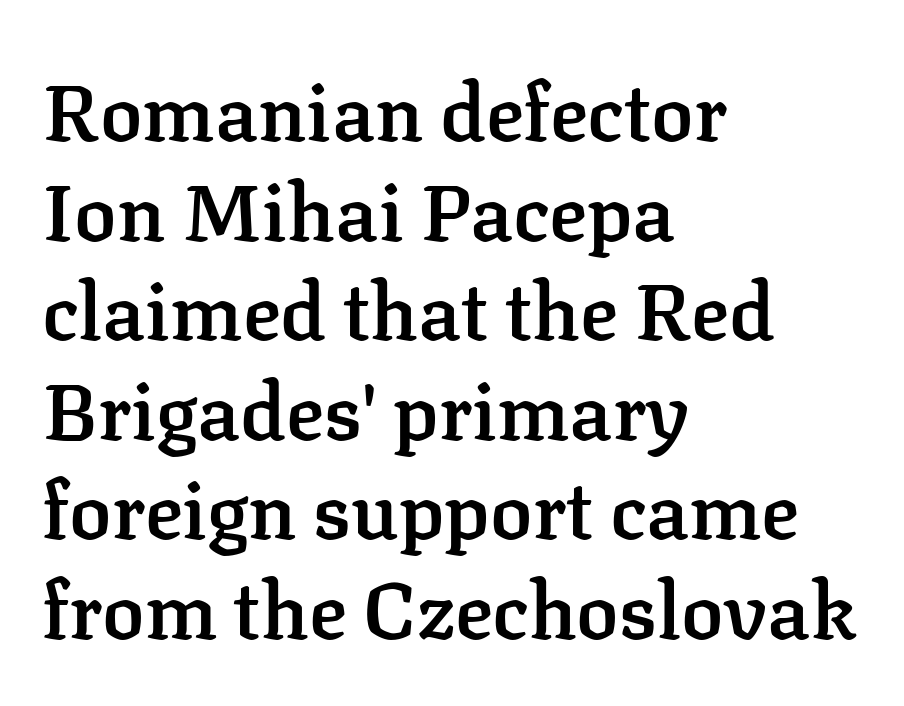
{"serif": "yes", "italic": "no", "bold": "semi", "weight": "semibold", "width": "normal", "stroke_contrast": "low", "x_height": "medium", "monospaced": "no", "underline": "no", "align": "left", "line_spacing": "normal", "line_spacing_ratio": 1.26, "letter_spacing": "normal", "letter_spacing_em": 0.0, "glyph_px": 79}
